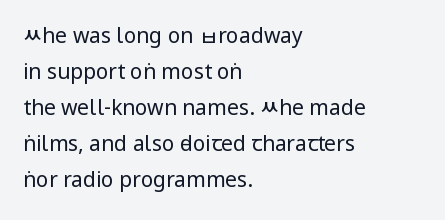
Nothing heavy about these letters — not bold at all. The setting favours the left margin, as ordinary paragraphs usually do. Nobody touched the tracking dial on this one. Upright lettering throughout. This rendering features lettering with no underline.
